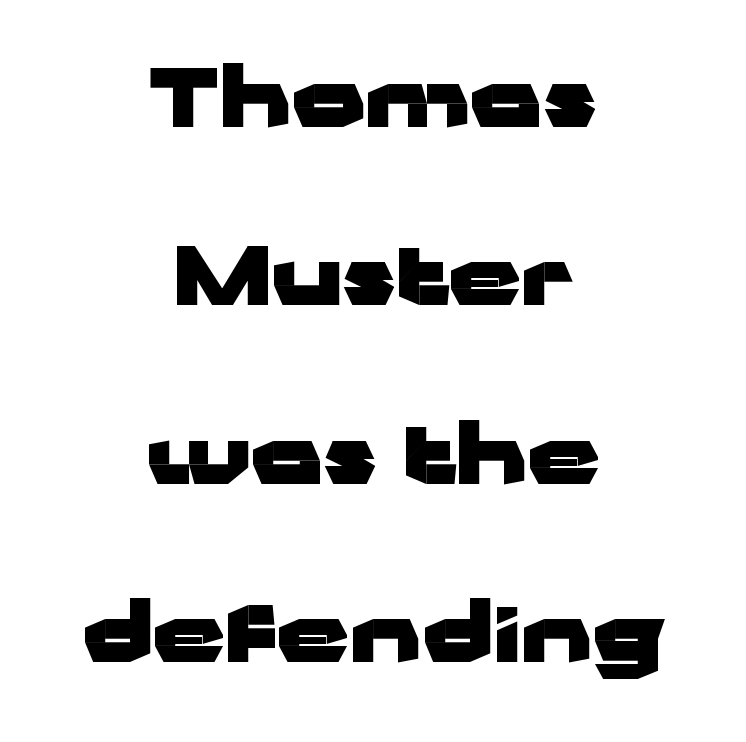
The image shows 80 px heavy, wide sans-serif type, upright; set centered, loose line spacing (2.23x), normal letter spacing, not underlined; low stroke contrast and a medium x-height.
